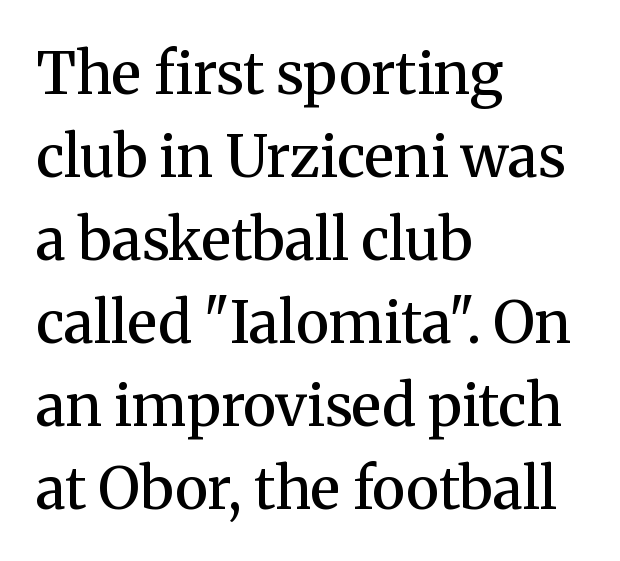
Short and long lines alike share a common starting point at left. No word sits above an underline. Weight check: semibold — heavier than regular, not quite bold. How are the letters spaced? Ordinarily, with no added tracking. This is roman type, the default non-slanted kind.
